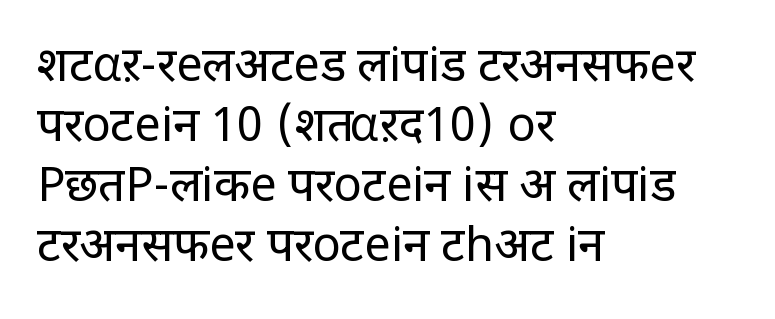
Q: Is the text bold? A: No.
Q: Is the text italic (slanted)? A: No, it is upright.
Q: Is the typeface a serif or a sans-serif typeface? A: Sans-serif.
Q: Is the text underlined? A: No.
Q: How is the paragraph aligned? A: Left-aligned.
Q: Is the spacing between letters normal or unusually wide? A: Normal.
Q: Is the spacing between lines tight, normal or loose? A: Normal.
Q: Width (condensed, normal, or wide)? A: Normal.
Q: Stroke contrast? A: Low.
Q: x-height? A: Large.
Q: Monospaced? A: No.
